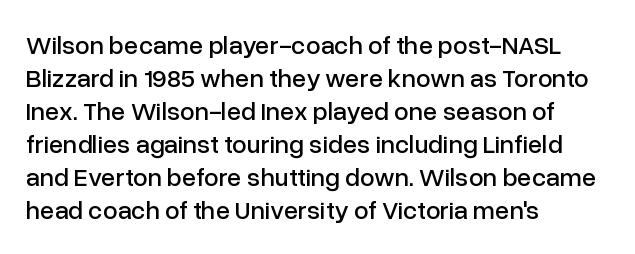
The image shows 26 px text type, upright; set left-aligned, normal line spacing (1.27x), normal letter spacing, not underlined.
